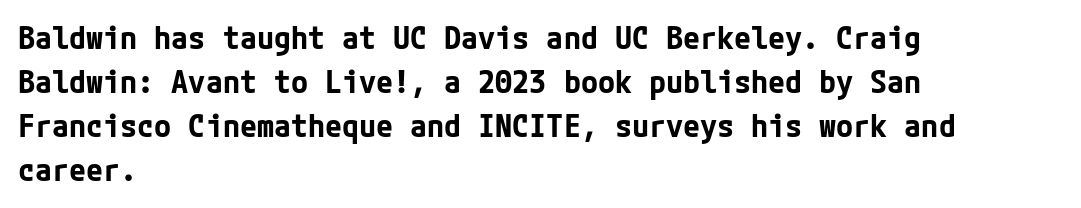
{"serif": "no", "italic": "no", "bold": "yes", "weight": "bold", "width": "normal", "stroke_contrast": "low", "x_height": "medium", "underline": "no", "align": "left", "line_spacing": "normal", "line_spacing_ratio": 1.42, "letter_spacing": "normal", "letter_spacing_em": 0.0, "glyph_px": 31}
